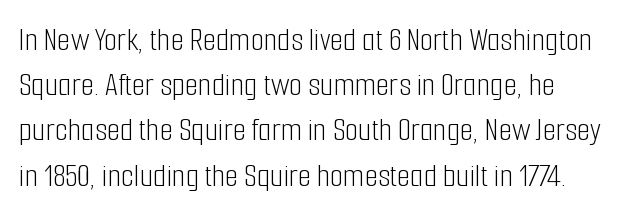
{"serif": "no", "italic": "no", "bold": "no", "weight": "light", "width": "condensed", "stroke_contrast": "low", "x_height": "medium", "monospaced": "no", "underline": "no", "line_spacing": "normal", "line_spacing_ratio": 1.33, "letter_spacing": "normal", "letter_spacing_em": 0.0, "glyph_px": 34}
